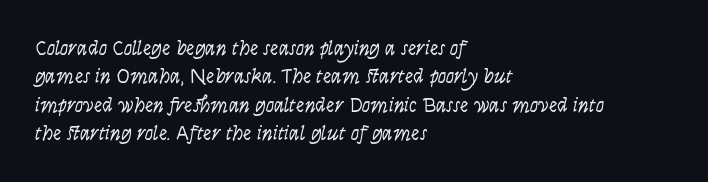
Q: Is the text bold? A: No.
Q: Is the text italic (slanted)? A: Yes, it leans right by about 9 degrees.
Q: Is the text underlined? A: No.
Q: How is the paragraph aligned? A: Left-aligned.
Q: Is the spacing between letters normal or unusually wide? A: Normal.
Q: Is the spacing between lines tight, normal or loose? A: Normal.
